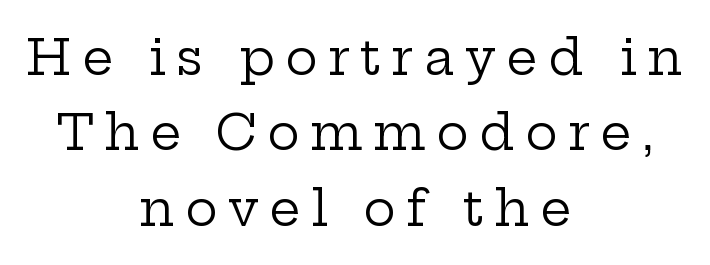
{"serif": "yes", "italic": "no", "bold": "no", "weight": "regular", "width": "wide", "stroke_contrast": "low", "x_height": "medium", "monospaced": "no", "underline": "no", "align": "center", "line_spacing": "normal", "line_spacing_ratio": 1.54, "letter_spacing": "wide", "letter_spacing_em": 0.21, "glyph_px": 49}
